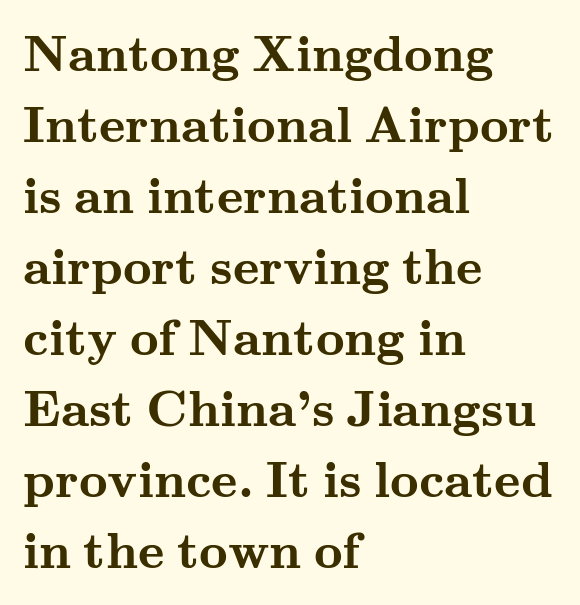
The image shows 50 px semibold, wide serif type, upright; set left-aligned, normal line spacing (1.42x), normal letter spacing, not underlined; medium stroke contrast and a small x-height.
